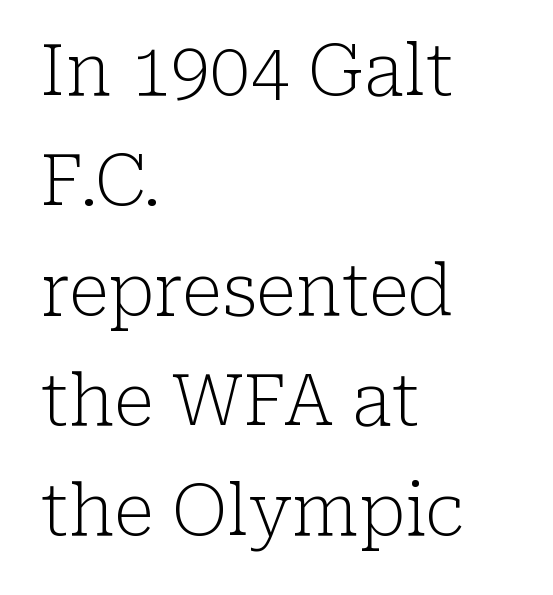
Q: Is the text bold? A: No.
Q: Is the text italic (slanted)? A: No, it is upright.
Q: Is the typeface a serif or a sans-serif typeface? A: Serif.
Q: Is the text underlined? A: No.
Q: How is the paragraph aligned? A: Left-aligned.
Q: Is the spacing between letters normal or unusually wide? A: Normal.
Q: Is the spacing between lines tight, normal or loose? A: Normal.
Q: Width (condensed, normal, or wide)? A: Normal.
Q: Stroke contrast? A: Low.
Q: x-height? A: Medium.
Q: Monospaced? A: No.
